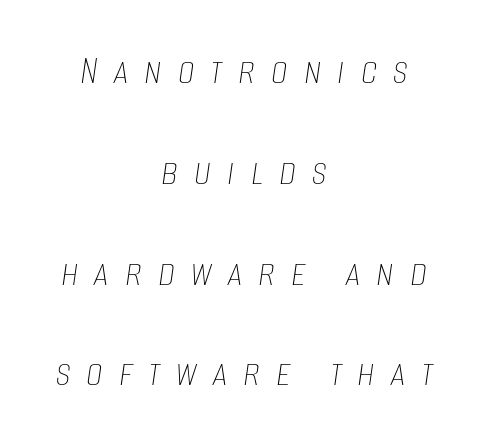
Here the designer chose a conventional face with non-uniform glyph widths. Line spacing here is loose. In terms of posture, this sample is oblique. Tracking value appears strongly positive — letters spread wide.
